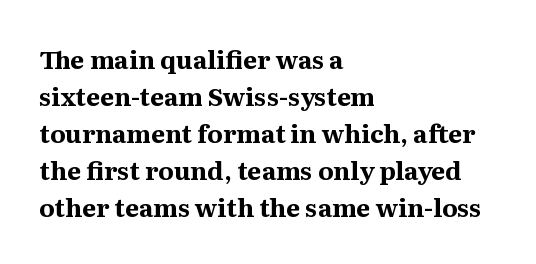
The image shows 25 px bold type, upright; set left-aligned, normal line spacing (1.48x), normal letter spacing, not underlined.
